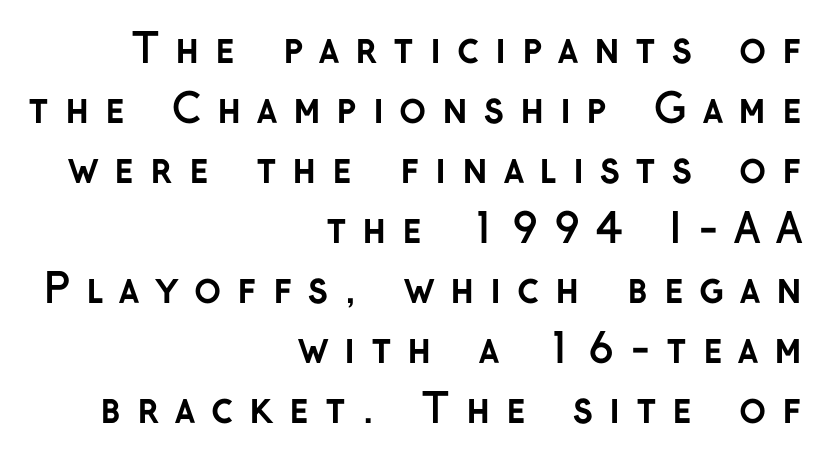
Q: Is the text bold? A: Yes.
Q: Is the text italic (slanted)? A: No, it is upright.
Q: Is the typeface a serif or a sans-serif typeface? A: Sans-serif.
Q: Is the text underlined? A: No.
Q: How is the paragraph aligned? A: Right-aligned.
Q: Is the spacing between letters normal or unusually wide? A: Unusually wide.
Q: Is the spacing between lines tight, normal or loose? A: Normal.
Q: Width (condensed, normal, or wide)? A: Normal.
Q: Stroke contrast? A: Low.
Q: x-height? A: Medium.
Q: Monospaced? A: No.
